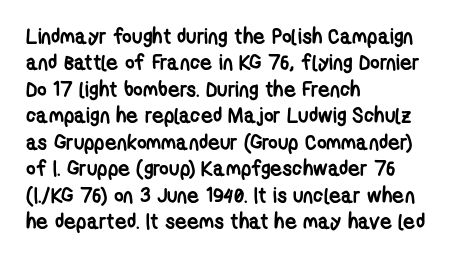
{"bold": "yes", "underline": "no", "align": "left", "line_spacing": "normal", "line_spacing_ratio": 1.26, "letter_spacing": "normal", "letter_spacing_em": 0.0, "glyph_px": 21}
